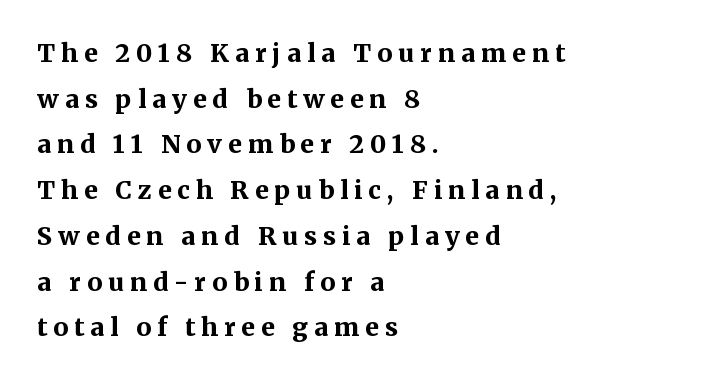
{"italic": "no", "bold": "yes", "underline": "no", "align": "left", "line_spacing_ratio": 1.83, "letter_spacing": "wide", "letter_spacing_em": 0.24, "glyph_px": 25}
